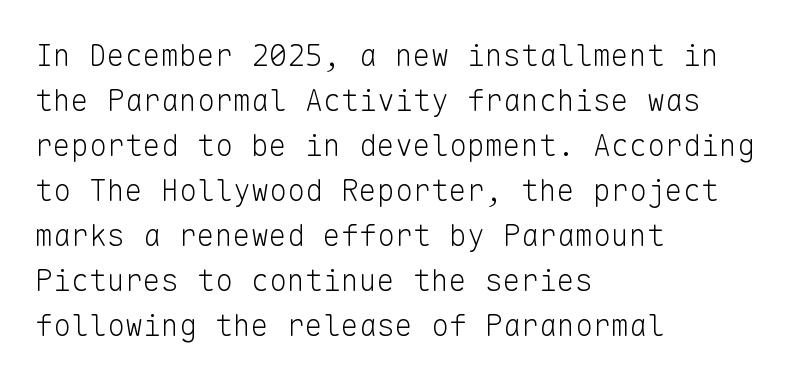
The image shows 30 px light sans-serif type, upright, monospaced; set left-aligned, normal line spacing (1.5x), normal letter spacing, not underlined; low stroke contrast and a medium x-height.
